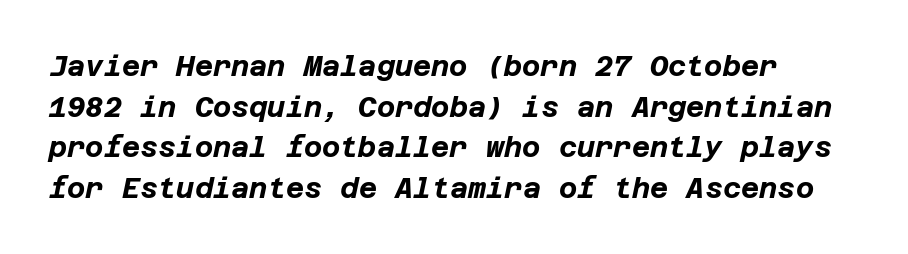
Q: Is the text bold? A: Yes.
Q: Is the text italic (slanted)? A: Yes, it leans right by about 12 degrees.
Q: Is the text underlined? A: No.
Q: How is the paragraph aligned? A: Left-aligned.
Q: Is the spacing between letters normal or unusually wide? A: Normal.
Q: Is the spacing between lines tight, normal or loose? A: Normal.
Q: Width (condensed, normal, or wide)? A: Normal.
Q: Stroke contrast? A: Low.
Q: x-height? A: Large.
